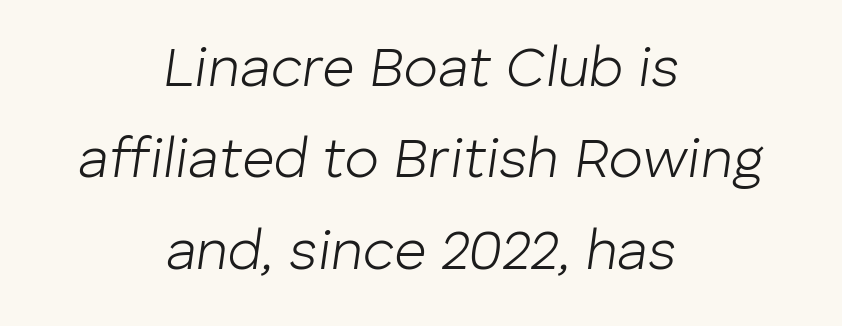
{"italic": "yes", "lean": "right", "slant_degrees": 8, "bold": "no", "weight": "light", "width": "normal", "stroke_contrast": "low", "x_height": "medium", "monospaced": "no", "underline": "no", "align": "center", "line_spacing": "normal", "line_spacing_ratio": 1.63, "letter_spacing": "normal", "letter_spacing_em": 0.0, "glyph_px": 56}
